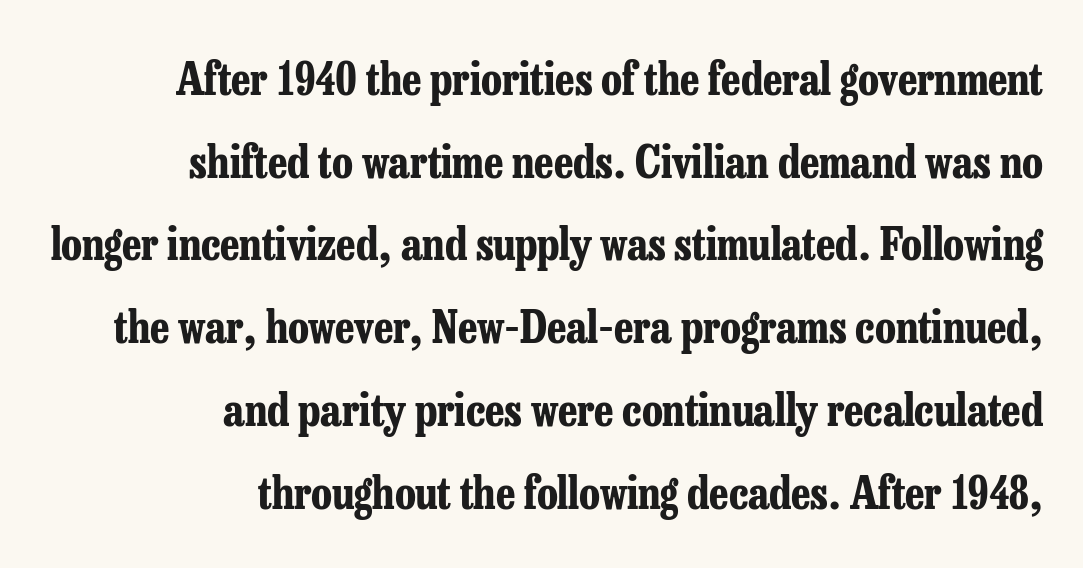
Strong, thick strokes mark this as bold type. Ascenders rise straight up at ninety degrees. The rendering shows small feet on the letterforms — a serif design. Descenders hang freely into open space.
